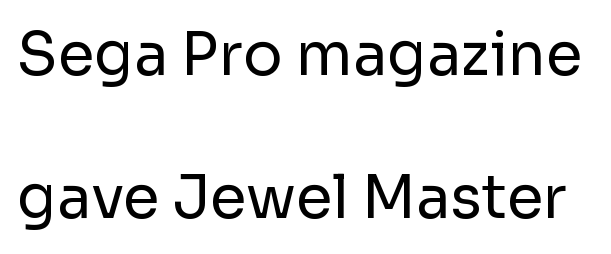
The image shows 59 px regular-weight sans-serif type, upright; set loose line spacing (2.43x), normal letter spacing, not underlined; low stroke contrast and a medium x-height.
